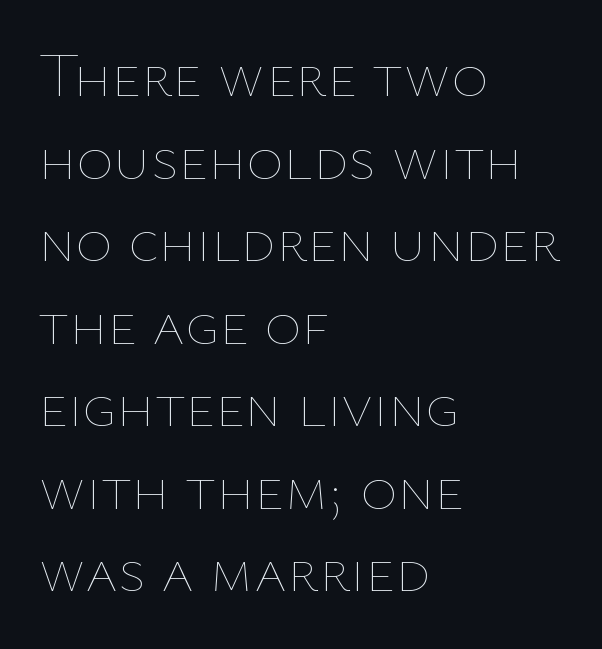
The image shows 63 px thin type, upright; set left-aligned, normal line spacing (1.31x), normal letter spacing, not underlined; low stroke contrast and a medium x-height.
